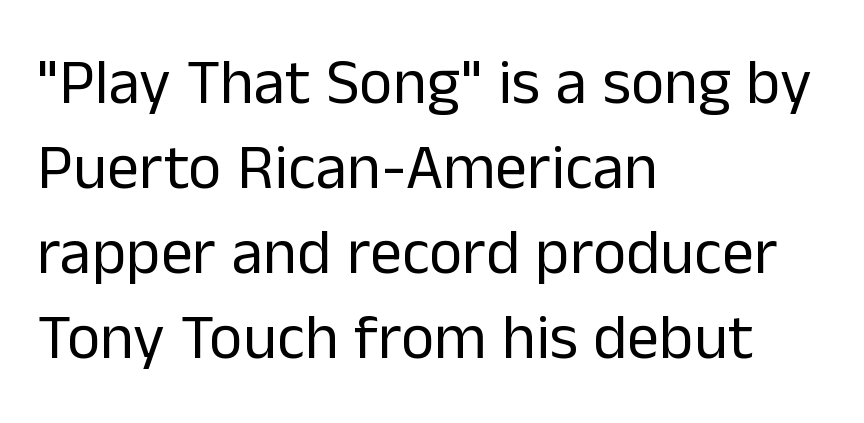
{"serif": "no", "italic": "no", "bold": "no", "weight": "regular", "width": "normal", "stroke_contrast": "low", "x_height": "medium", "monospaced": "no", "underline": "no", "align": "left", "line_spacing": "normal", "line_spacing_ratio": 1.33, "letter_spacing": "normal", "letter_spacing_em": 0.0, "glyph_px": 64}
